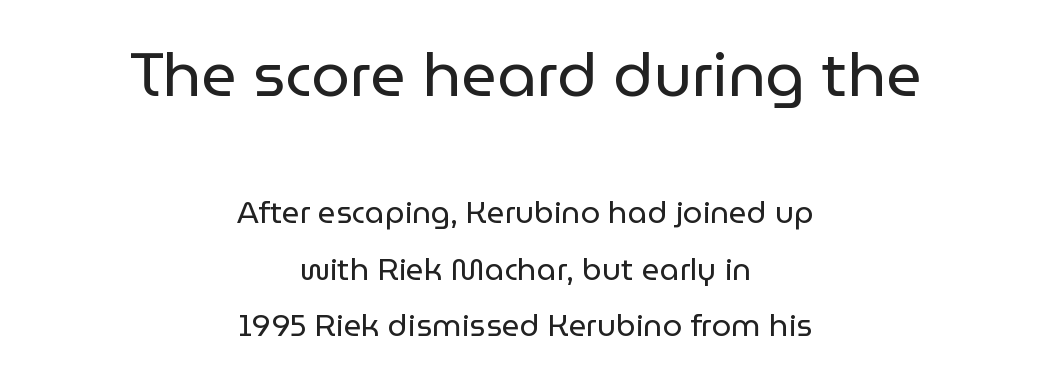
The image shows 62 px regular-weight sans-serif type, upright; set centered, line spacing 1.82x, normal letter spacing, not underlined; the first (top) block is 2.0x larger; low stroke contrast and a medium x-height.
